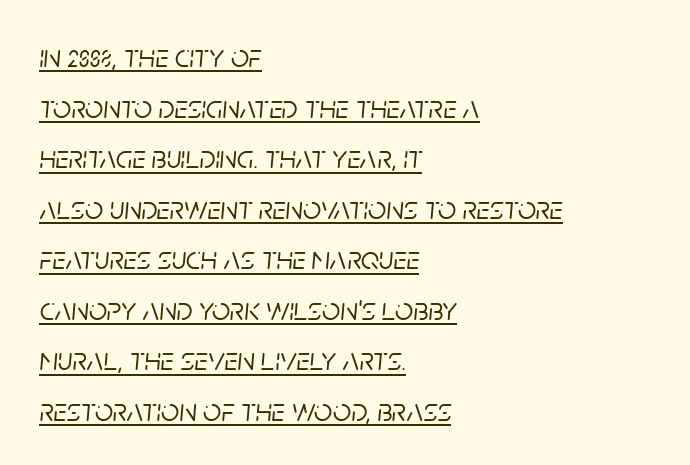
The image shows 32 px text type, italic (leaning right); set left-aligned, normal line spacing (1.58x), normal letter spacing, underlined; low stroke contrast and a large x-height.
